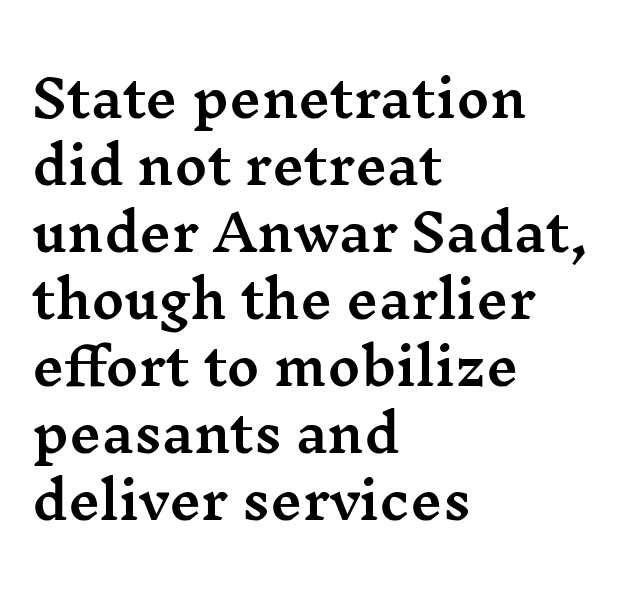
{"serif": "yes", "italic": "no", "width": "wide", "stroke_contrast": "medium", "x_height": "medium", "monospaced": "no", "underline": "no", "align": "left", "line_spacing": "normal", "line_spacing_ratio": 1.34, "letter_spacing": "normal", "letter_spacing_em": 0.0, "glyph_px": 50}
